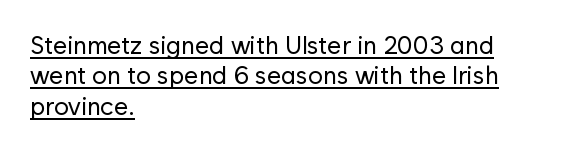
The image shows 25 px text type, upright; set left-aligned, line spacing 1.22x, normal letter spacing, underlined.
